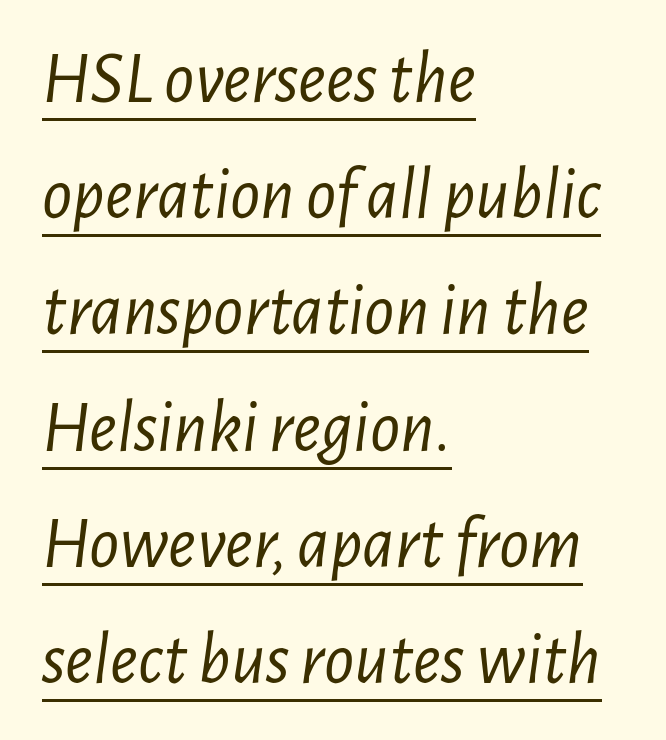
The passage is arranged the way most books set body copy — flush left. A baseline rule has been typeset under these characters. The specimen reads as italic at a glance. Think of a printed novel: that variable character pitch is what you see here.
